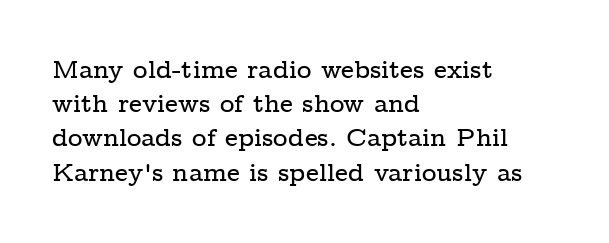
The image shows 25 px text type, upright; set left-aligned, normal line spacing (1.37x), normal letter spacing, not underlined.
